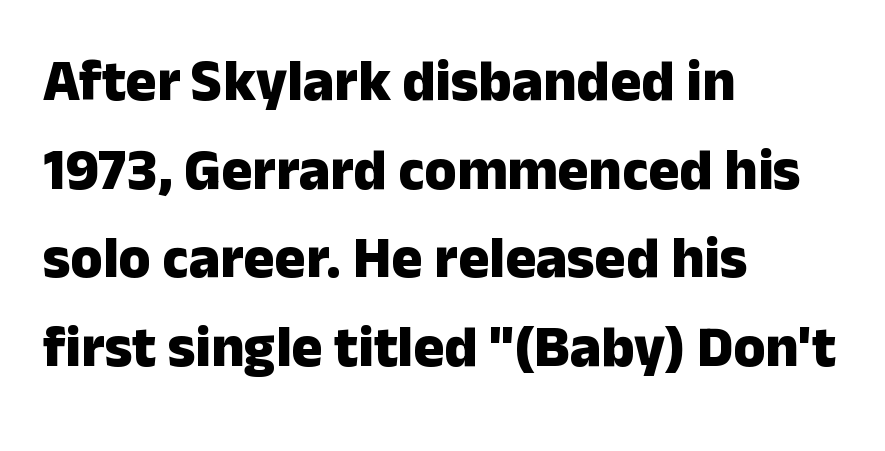
Q: Is the text bold? A: Yes.
Q: Is the text italic (slanted)? A: No, it is upright.
Q: Is the typeface a serif or a sans-serif typeface? A: Sans-serif.
Q: Is the text underlined? A: No.
Q: How is the paragraph aligned? A: Left-aligned.
Q: Is the spacing between letters normal or unusually wide? A: Normal.
Q: Is the spacing between lines tight, normal or loose? A: Normal.
Q: Width (condensed, normal, or wide)? A: Normal.
Q: Stroke contrast? A: Low.
Q: x-height? A: Medium.
Q: Monospaced? A: No.
